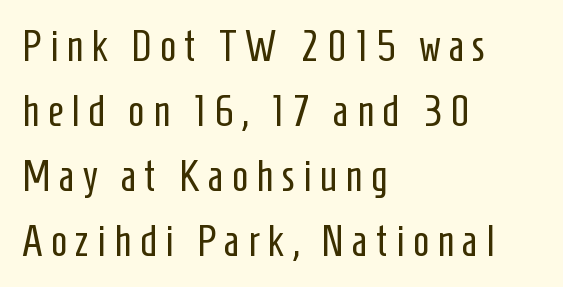
Q: Is the text bold? A: No.
Q: Is the text italic (slanted)? A: No, it is upright.
Q: Is the typeface a serif or a sans-serif typeface? A: Sans-serif.
Q: Is the text underlined? A: No.
Q: How is the paragraph aligned? A: Left-aligned.
Q: Is the spacing between lines tight, normal or loose? A: Normal.
Q: Width (condensed, normal, or wide)? A: Condensed.
Q: Stroke contrast? A: Low.
Q: x-height? A: Medium.
Q: Monospaced? A: No.
